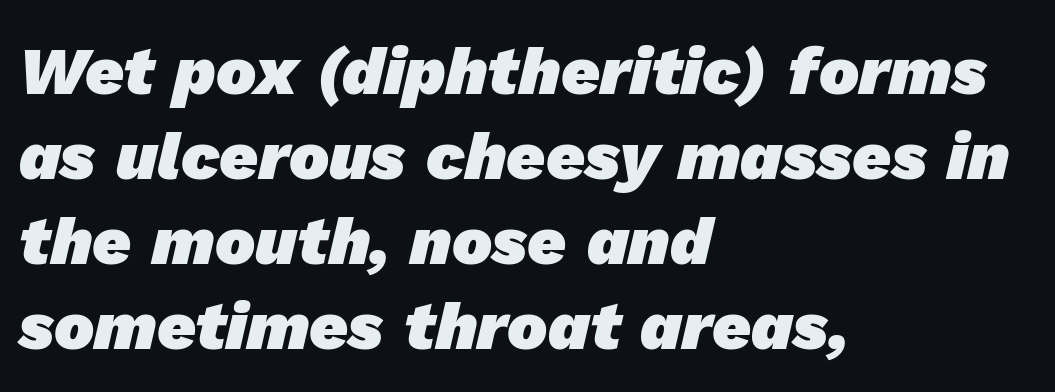
The face used here is a sans, in the tradition of grotesques and geometrics. The setting favours the left margin, as ordinary paragraphs usually do. Inter-character spacing is left at the font's built-in metrics. Heft: maximum for text — a bold.
